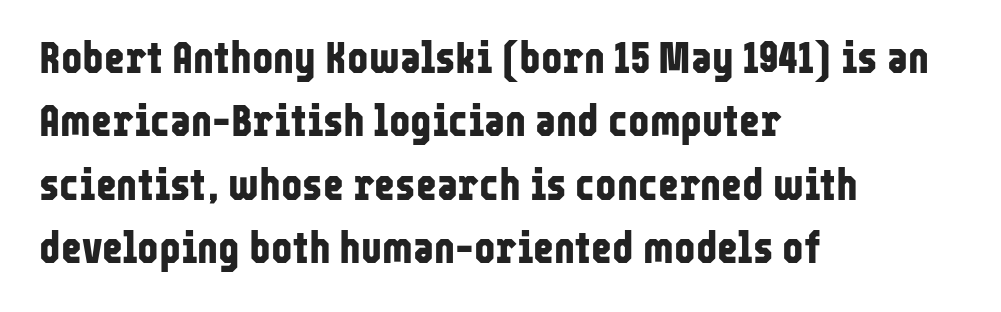
Characters follow at the spacing the type designer built in. The letters are bold, with thick, heavy strokes. The face used here is proportionally spaced, like ordinary book or web type. Look at the bottom of the vertical strokes: they stop flat, with no serifs. Normally led — the rows are evenly, conventionally spaced. The letters stand upright; this is a roman face.
